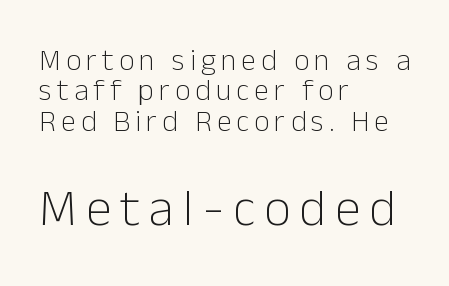
Q: Is the text bold? A: No.
Q: Is the text italic (slanted)? A: No, it is upright.
Q: Is the typeface a serif or a sans-serif typeface? A: Sans-serif.
Q: Is the text underlined? A: No.
Q: How is the paragraph aligned? A: Left-aligned.
Q: Is the spacing between lines tight, normal or loose? A: Tight.
Q: Which block of text is set in a larger size, the first (top) or the second (bottom)? A: The second (bottom) one.
Q: Width (condensed, normal, or wide)? A: Normal.
Q: Stroke contrast? A: Low.
Q: x-height? A: Medium.
Q: Monospaced? A: No.
